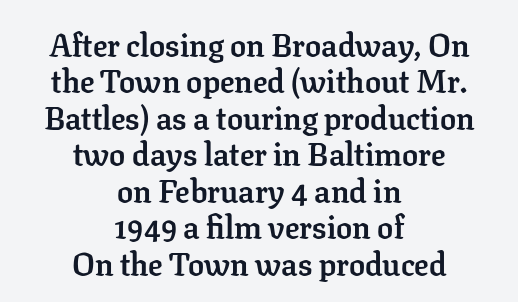
Yep, those are serifs on the letters. Glyph-to-glyph distance matches everyday printed text. Note the varied advance widths — an 'i' is clearly narrower than an 'm'. Alignment: centered.
